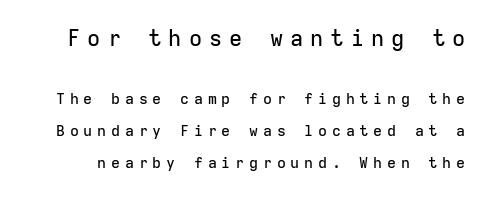
{"italic": "no", "underline": "no", "line_spacing": "loose", "line_spacing_ratio": 2.15, "letter_spacing": "wide", "letter_spacing_em": 0.32, "larger_block": "first", "size_ratio": 1.47, "glyph_px": 22}
